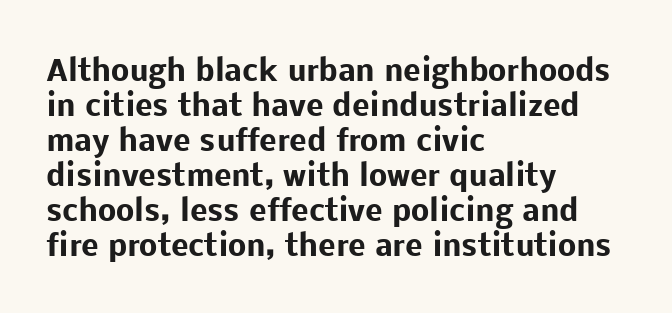
{"serif": "no", "italic": "no", "bold": "yes", "weight": "heavy", "width": "normal", "stroke_contrast": "low", "x_height": "medium", "monospaced": "no", "underline": "no", "align": "left", "line_spacing_ratio": 1.21, "letter_spacing": "normal", "letter_spacing_em": 0.0, "glyph_px": 29}
